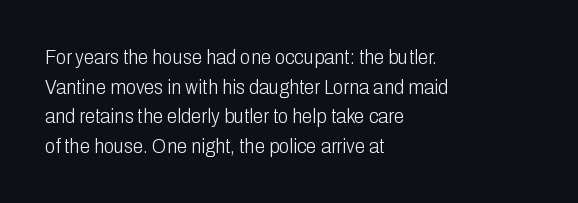
Q: Is the text bold? A: No.
Q: Is the text italic (slanted)? A: No, it is upright.
Q: Is the text underlined? A: No.
Q: How is the paragraph aligned? A: Left-aligned.
Q: Is the spacing between letters normal or unusually wide? A: Normal.
Q: Is the spacing between lines tight, normal or loose? A: Normal.
